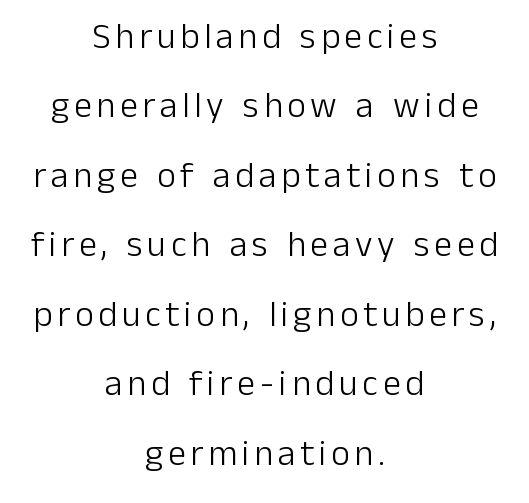
{"serif": "no", "italic": "no", "bold": "no", "weight": "light", "width": "normal", "stroke_contrast": "low", "x_height": "medium", "monospaced": "no", "underline": "no", "align": "center", "line_spacing": "loose", "line_spacing_ratio": 1.93, "glyph_px": 36}
